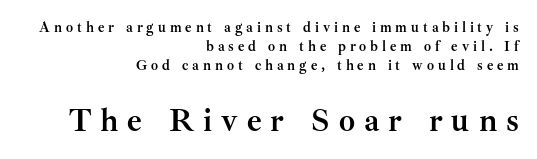
Q: Is the text bold? A: Yes.
Q: Is the text italic (slanted)? A: No, it is upright.
Q: Is the typeface a serif or a sans-serif typeface? A: Serif.
Q: Is the text underlined? A: No.
Q: How is the paragraph aligned? A: Right-aligned.
Q: Is the spacing between letters normal or unusually wide? A: Unusually wide.
Q: Is the spacing between lines tight, normal or loose? A: Normal.
Q: Which block of text is set in a larger size, the first (top) or the second (bottom)? A: The second (bottom) one.
Q: Width (condensed, normal, or wide)? A: Normal.
Q: Stroke contrast? A: Medium.
Q: x-height? A: Small.
Q: Monospaced? A: No.
